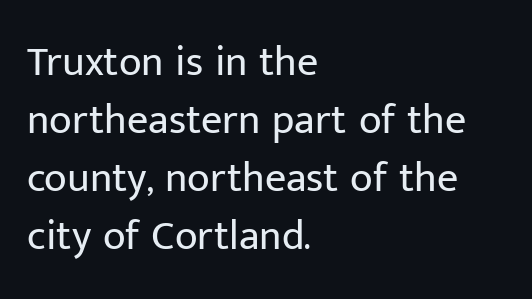
Q: Is the text bold? A: No.
Q: Is the text italic (slanted)? A: No, it is upright.
Q: Is the typeface a serif or a sans-serif typeface? A: Sans-serif.
Q: Is the text underlined? A: No.
Q: How is the paragraph aligned? A: Left-aligned.
Q: Is the spacing between letters normal or unusually wide? A: Normal.
Q: Is the spacing between lines tight, normal or loose? A: Normal.
Q: Width (condensed, normal, or wide)? A: Normal.
Q: Stroke contrast? A: Low.
Q: x-height? A: Medium.
Q: Monospaced? A: No.
